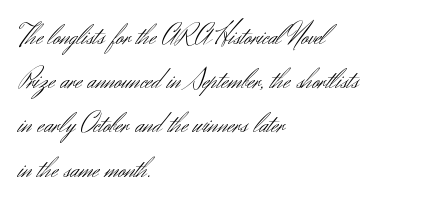
Q: Is the text bold? A: No.
Q: Is the text italic (slanted)? A: Yes.
Q: Is the typeface a serif or a sans-serif typeface? A: Sans-serif.
Q: Is the text underlined? A: No.
Q: How is the paragraph aligned? A: Left-aligned.
Q: Is the spacing between letters normal or unusually wide? A: Normal.
Q: Is the spacing between lines tight, normal or loose? A: Normal.
Q: Width (condensed, normal, or wide)? A: Normal.
Q: Stroke contrast? A: Medium.
Q: x-height? A: Small.
Q: Monospaced? A: No.
